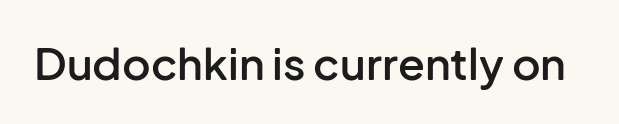
Characters remain perfectly vertical along every line. Slightly chunky letters — semibold, I'd say, not full bold. Note the varied advance widths — an 'i' is clearly narrower than an 'm'. The space beneath each line is pristine and unruled. How are the letters spaced? Ordinarily, with no added tracking.
